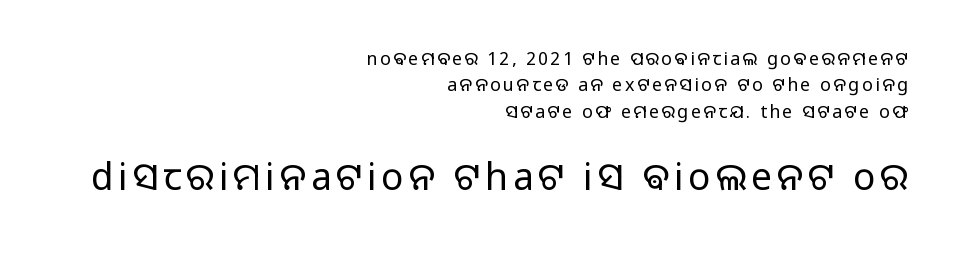
{"serif": "no", "italic": "no", "bold": "no", "weight": "regular", "width": "normal", "stroke_contrast": "low", "x_height": "medium", "monospaced": "no", "underline": "no", "align": "right", "line_spacing": "normal", "line_spacing_ratio": 1.46, "larger_block": "second", "size_ratio": 2.06, "glyph_px": 37}
